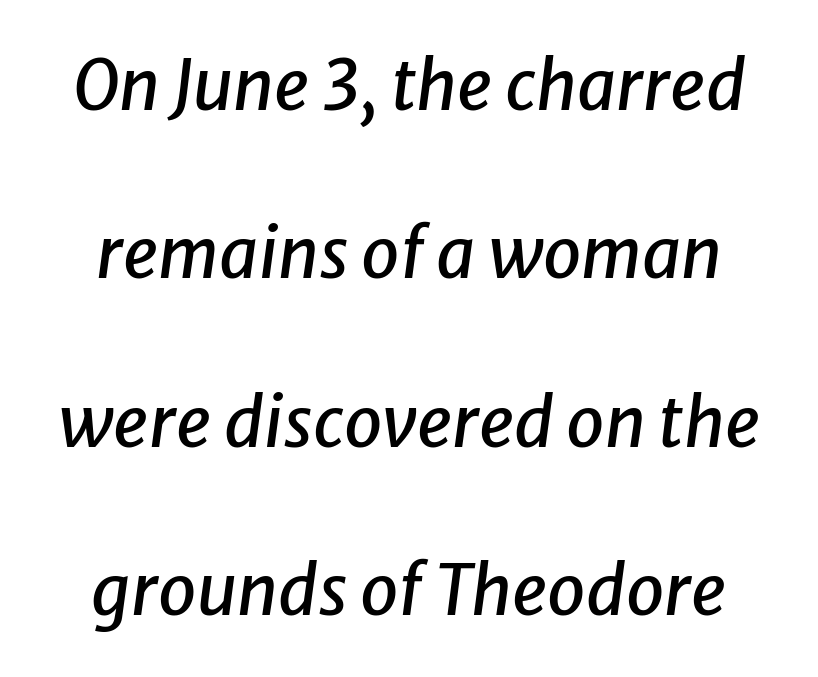
Q: Is the text italic (slanted)? A: Yes, it leans right by about 8 degrees.
Q: Is the text underlined? A: No.
Q: Is the spacing between letters normal or unusually wide? A: Normal.
Q: Is the spacing between lines tight, normal or loose? A: Loose.
Q: Width (condensed, normal, or wide)? A: Normal.
Q: Stroke contrast? A: Low.
Q: x-height? A: Medium.
Q: Monospaced? A: No.
